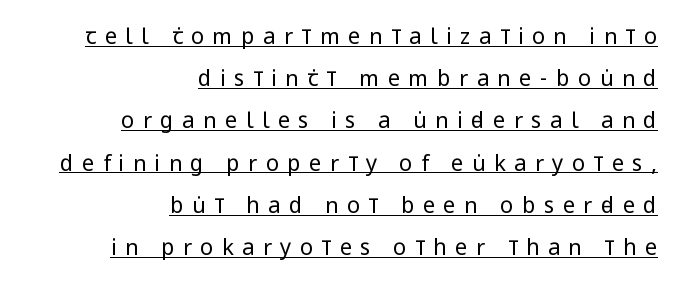
{"italic": "no", "bold": "no", "underline": "yes", "align": "right", "line_spacing": "loose", "line_spacing_ratio": 1.92, "letter_spacing": "wide", "letter_spacing_em": 0.38, "glyph_px": 22}
